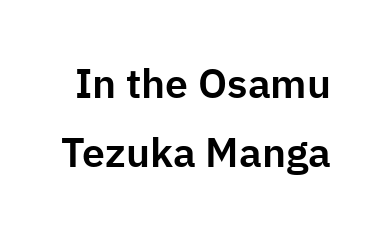
You can tell from the bare stems that sans-serif type was used. The passage shown is not underscored anywhere. The face used here is proportionally spaced, like ordinary book or web type. The letterforms sit shoulder to shoulder at normal distance.
